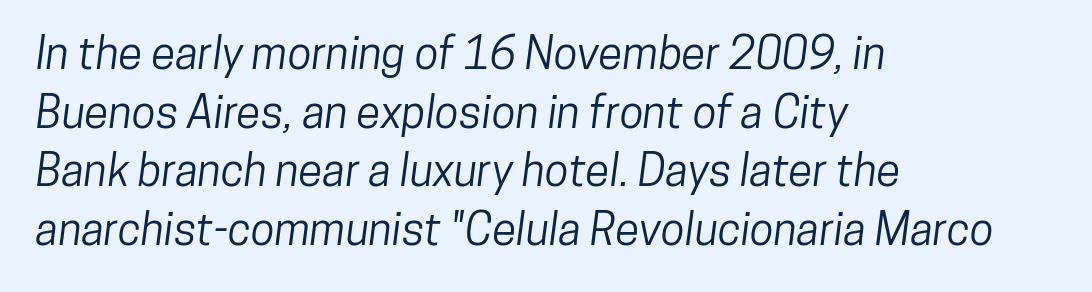
Q: Is the typeface a serif or a sans-serif typeface? A: Sans-serif.
Q: Is the text underlined? A: No.
Q: How is the paragraph aligned? A: Left-aligned.
Q: Is the spacing between letters normal or unusually wide? A: Normal.
Q: Is the spacing between lines tight, normal or loose? A: Normal.
Q: Width (condensed, normal, or wide)? A: Condensed.
Q: Stroke contrast? A: Low.
Q: x-height? A: Medium.
Q: Monospaced? A: No.
